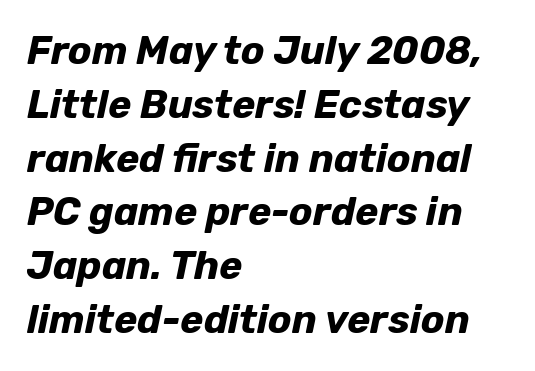
Q: Is the text bold? A: Yes.
Q: Is the text italic (slanted)? A: Yes, it leans right by about 12 degrees.
Q: Is the text underlined? A: No.
Q: How is the paragraph aligned? A: Left-aligned.
Q: Is the spacing between letters normal or unusually wide? A: Normal.
Q: Is the spacing between lines tight, normal or loose? A: Normal.
Q: Width (condensed, normal, or wide)? A: Normal.
Q: Stroke contrast? A: Low.
Q: x-height? A: Medium.
Q: Monospaced? A: No.
